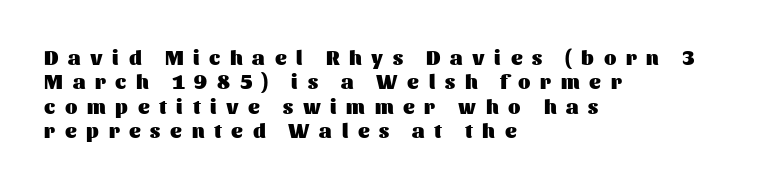
Q: Is the text bold? A: Yes.
Q: Is the text italic (slanted)? A: No, it is upright.
Q: Is the text underlined? A: No.
Q: How is the paragraph aligned? A: Left-aligned.
Q: Is the spacing between letters normal or unusually wide? A: Unusually wide.
